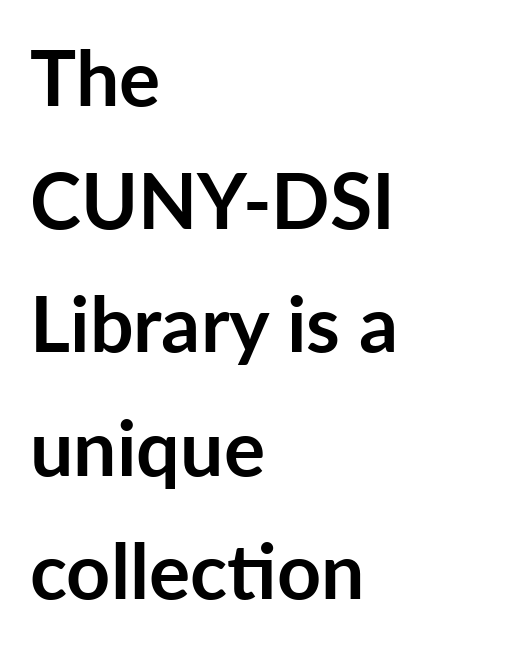
The image shows 77 px semibold sans-serif type, upright; set left-aligned, normal line spacing (1.6x), normal letter spacing, not underlined; low stroke contrast and a medium x-height.
